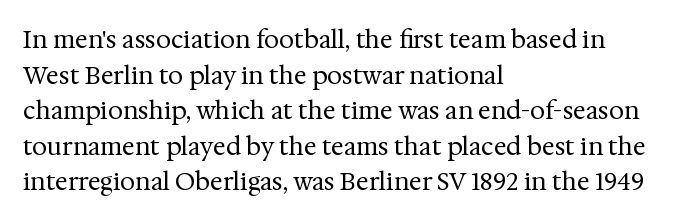
{"italic": "no", "bold": "no", "underline": "no", "align": "left", "line_spacing": "normal", "line_spacing_ratio": 1.48, "letter_spacing": "normal", "letter_spacing_em": 0.0, "glyph_px": 24}
